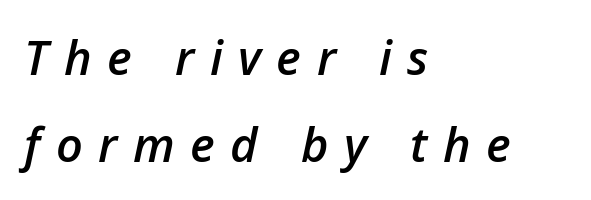
These lines carry some extra weight — a demibold, not a full bold. Slant detected: the letters are inclined. Someone cranked the tracking dial way up on this one. Any mark beneath the type? The region is blank. Looks like regular typesetting: each glyph gets only the width it needs. The paragraph shown leans on its left margin.
